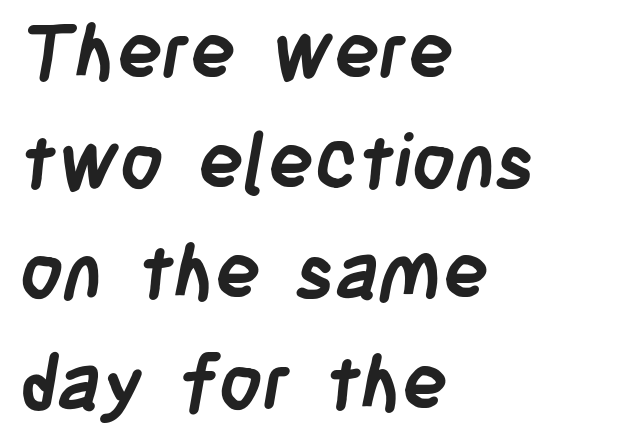
Q: Is the text bold? A: Yes.
Q: Is the typeface a serif or a sans-serif typeface? A: Sans-serif.
Q: Is the text underlined? A: No.
Q: How is the paragraph aligned? A: Left-aligned.
Q: Is the spacing between letters normal or unusually wide? A: Normal.
Q: Is the spacing between lines tight, normal or loose? A: Normal.
Q: Width (condensed, normal, or wide)? A: Condensed.
Q: Stroke contrast? A: Low.
Q: x-height? A: Large.
Q: Monospaced? A: No.
